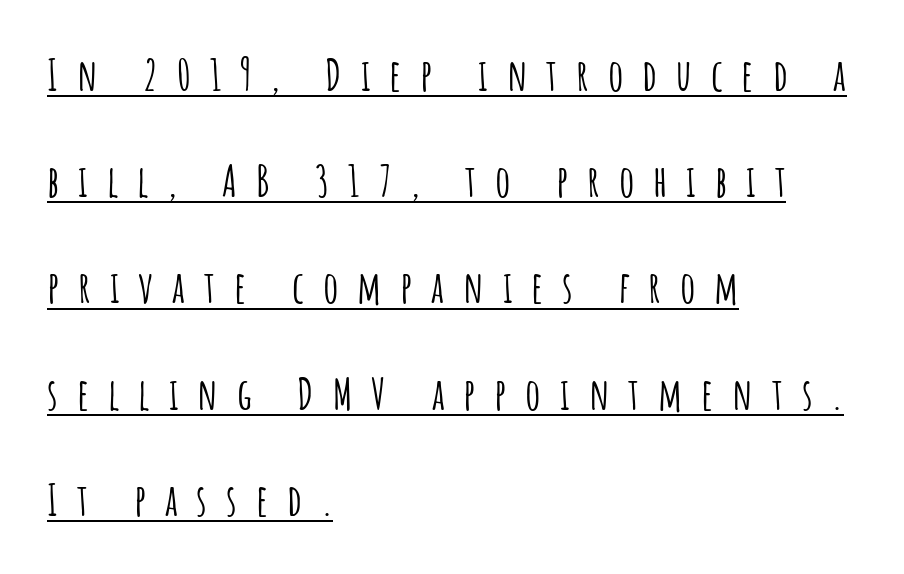
{"serif": "no", "italic": "no", "width": "condensed", "stroke_contrast": "low", "x_height": "large", "monospaced": "no", "underline": "yes", "align": "left", "line_spacing": "loose", "line_spacing_ratio": 2.47, "letter_spacing": "wide", "letter_spacing_em": 0.44, "glyph_px": 43}
